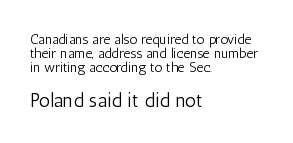
The image shows 20 px text type, upright; set left-aligned, tight line spacing (1.0x), normal letter spacing, not underlined; the second (bottom) block is 1.43x larger.
